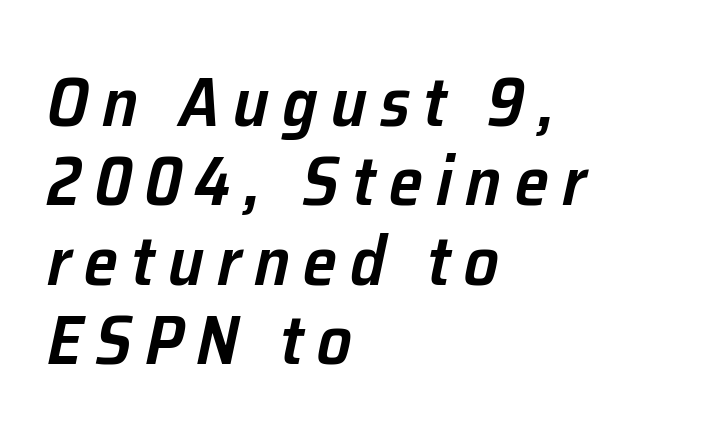
Very little white space separates one row of letters from the next. Slant detected: the letters are inclined. You could not count columns in this text — the font is proportionally spaced. Firm but not heavy-handed strokes: this text is semibold.
